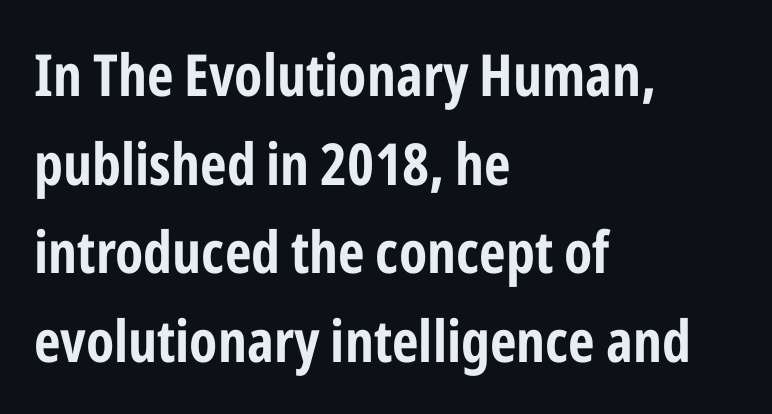
Q: Is the text italic (slanted)? A: No, it is upright.
Q: Is the typeface a serif or a sans-serif typeface? A: Sans-serif.
Q: Is the text underlined? A: No.
Q: How is the paragraph aligned? A: Left-aligned.
Q: Is the spacing between letters normal or unusually wide? A: Normal.
Q: Is the spacing between lines tight, normal or loose? A: Normal.
Q: Width (condensed, normal, or wide)? A: Condensed.
Q: Stroke contrast? A: Low.
Q: x-height? A: Medium.
Q: Monospaced? A: No.
